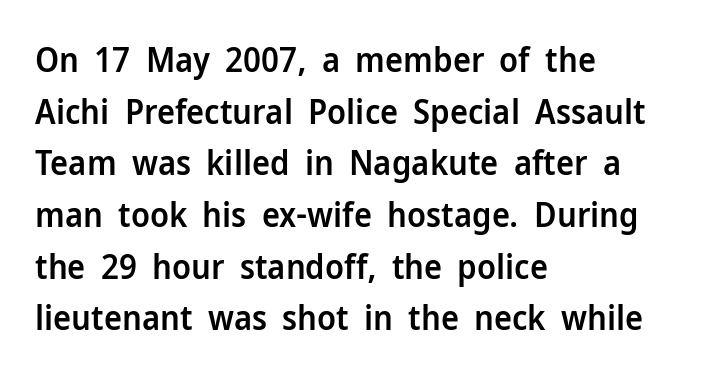
{"serif": "no", "italic": "no", "bold": "semi", "weight": "semibold", "width": "normal", "stroke_contrast": "low", "x_height": "medium", "monospaced": "no", "underline": "no", "align": "left", "line_spacing": "normal", "line_spacing_ratio": 1.52, "letter_spacing": "normal", "letter_spacing_em": 0.0, "glyph_px": 34}
